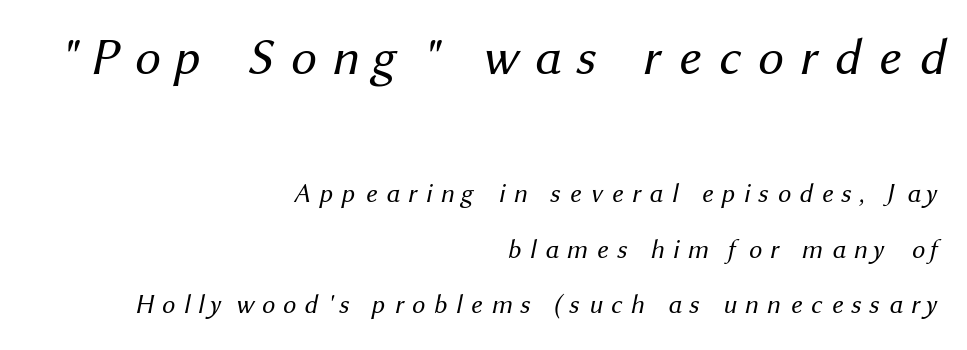
Q: Is the text bold? A: No.
Q: Is the typeface a serif or a sans-serif typeface? A: Sans-serif.
Q: Is the text underlined? A: No.
Q: How is the paragraph aligned? A: Right-aligned.
Q: Is the spacing between letters normal or unusually wide? A: Unusually wide.
Q: Is the spacing between lines tight, normal or loose? A: Loose.
Q: Which block of text is set in a larger size, the first (top) or the second (bottom)? A: The first (top) one.
Q: Width (condensed, normal, or wide)? A: Normal.
Q: Stroke contrast? A: Medium.
Q: x-height? A: Medium.
Q: Monospaced? A: No.
